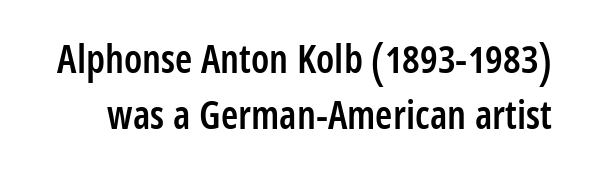
{"serif": "no", "italic": "no", "bold": "semi", "weight": "semibold", "width": "condensed", "stroke_contrast": "low", "x_height": "medium", "monospaced": "no", "underline": "no", "line_spacing": "normal", "line_spacing_ratio": 1.43, "letter_spacing": "normal", "letter_spacing_em": 0.0, "glyph_px": 39}
